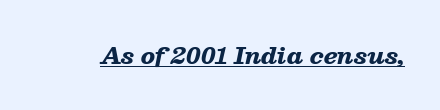
The image shows 22 px bold type, italic (leaning right); set normal letter spacing, underlined.
